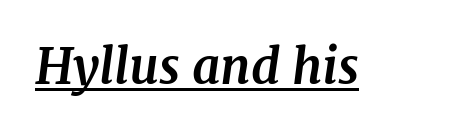
The image shows 49 px bold serif type, italic (leaning right); set normal letter spacing, underlined; medium stroke contrast and a medium x-height.
